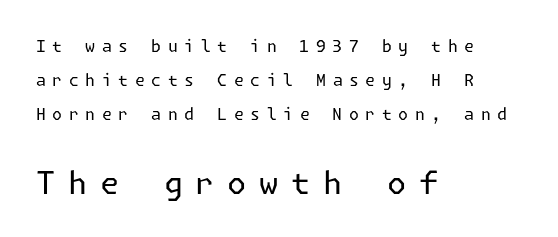
The image shows 31 px regular-weight sans-serif type, upright; set left-aligned, loose line spacing (2.14x), unusually wide letter spacing (+0.41 em), not underlined; the second (bottom) block is 1.94x larger; low stroke contrast and a medium x-height.
